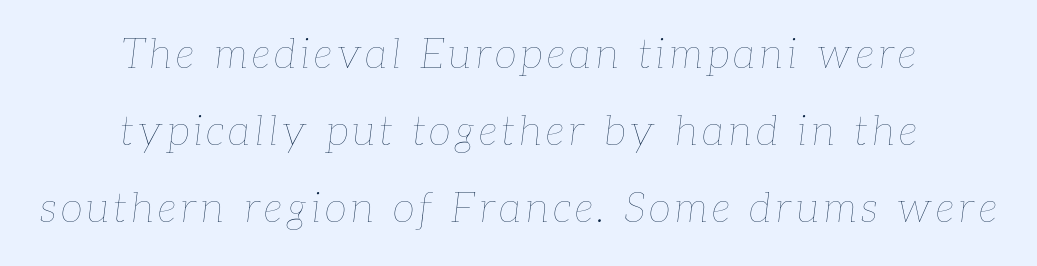
{"italic": "yes", "lean": "right", "slant_degrees": 7, "bold": "no", "weight": "thin", "width": "normal", "stroke_contrast": "low", "x_height": "medium", "monospaced": "no", "underline": "no", "align": "center", "line_spacing_ratio": 1.88, "glyph_px": 41}
